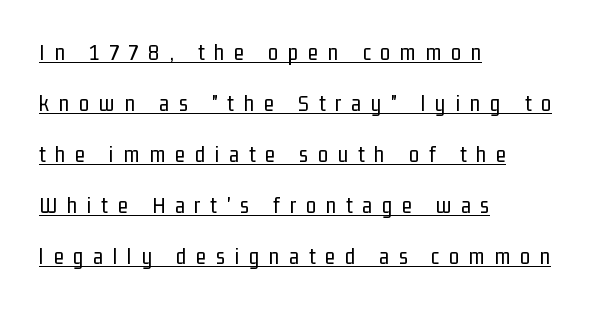
The type is letterspaced generously, with wide tracking. The typesetting does not lean heavy: it is not bold. Glance below the letters and you will spot a drawn line. The font's upright variant was chosen for this text. If you measured baseline to baseline, you'd find a long distance. Casual observation: everything's shoved over to the left.
